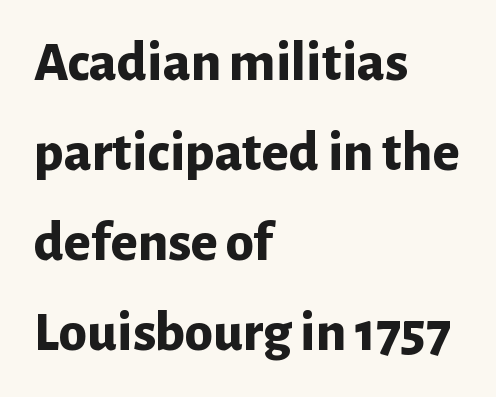
The image shows 57 px bold sans-serif type, upright; set left-aligned, normal line spacing (1.58x), normal letter spacing, not underlined; low stroke contrast and a medium x-height.
